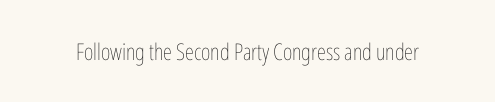
Q: Is the text bold? A: No.
Q: Is the text italic (slanted)? A: No, it is upright.
Q: Is the text underlined? A: No.
Q: Is the spacing between letters normal or unusually wide? A: Normal.
